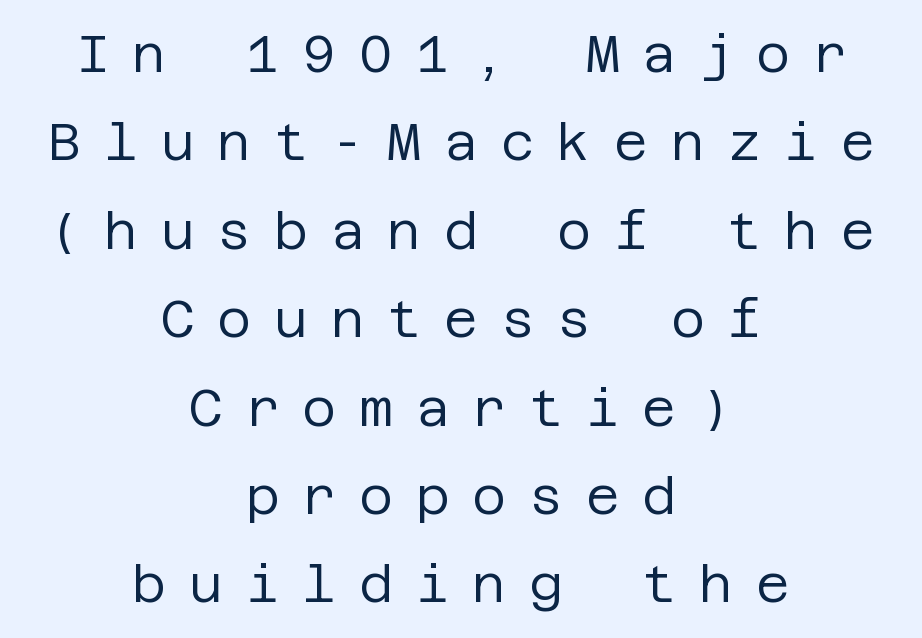
{"serif": "no", "italic": "no", "bold": "no", "weight": "regular", "width": "normal", "stroke_contrast": "low", "x_height": "large", "underline": "no", "align": "center", "line_spacing": "normal", "line_spacing_ratio": 1.7, "letter_spacing": "wide", "letter_spacing_em": 0.44, "glyph_px": 52}
